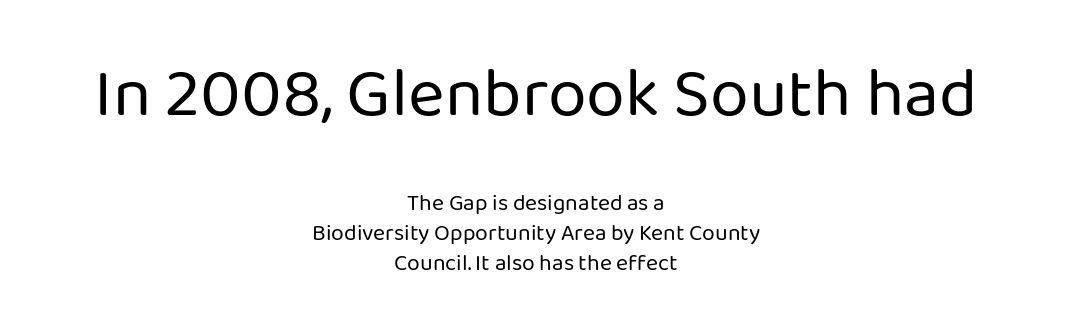
The image shows 70 px regular-weight sans-serif type, upright; set centered, normal line spacing (1.29x), normal letter spacing, not underlined; the first (top) block is 3.04x larger; low stroke contrast and a medium x-height.
